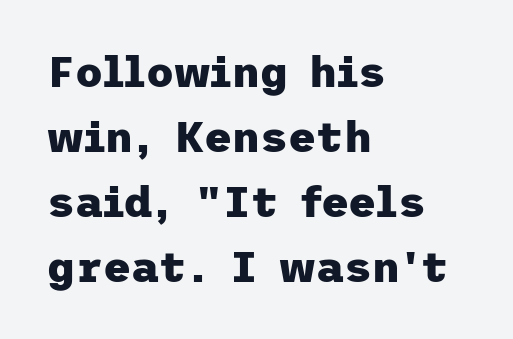
Q: Is the text bold? A: Yes.
Q: Is the text italic (slanted)? A: No, it is upright.
Q: Is the typeface a serif or a sans-serif typeface? A: Sans-serif.
Q: Is the text underlined? A: No.
Q: How is the paragraph aligned? A: Left-aligned.
Q: Is the spacing between letters normal or unusually wide? A: Normal.
Q: Is the spacing between lines tight, normal or loose? A: Normal.
Q: Width (condensed, normal, or wide)? A: Normal.
Q: Stroke contrast? A: Low.
Q: x-height? A: Medium.
